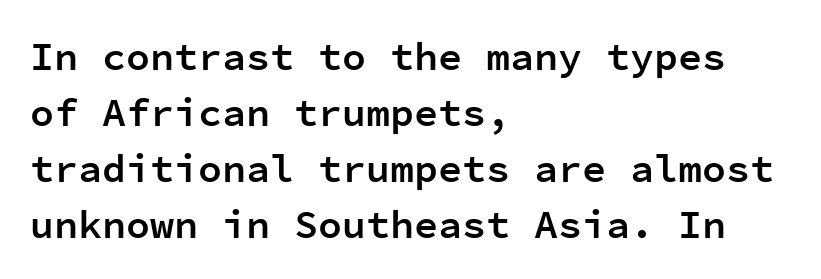
A typesetter would call this monospace, since all characters share one set width. The leading is moderate, giving the passage an even texture. Caption: standard tracking, unaltered. Note: no serifs on the glyphs. The typesetting leans somewhat heavy: a semibold.
